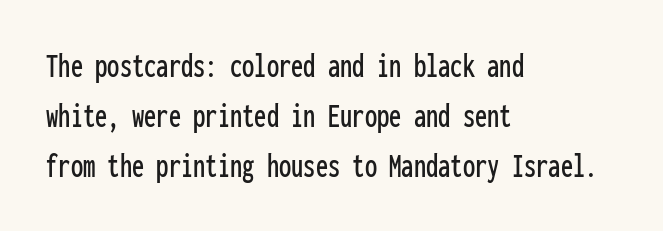
{"serif": "no", "italic": "no", "width": "condensed", "stroke_contrast": "low", "x_height": "medium", "monospaced": "yes", "underline": "no", "align": "left", "line_spacing": "normal", "line_spacing_ratio": 1.43, "letter_spacing": "normal", "letter_spacing_em": 0.0, "glyph_px": 35}
